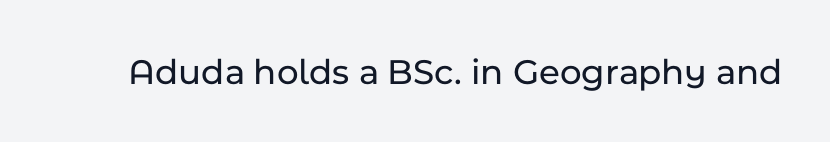
{"serif": "no", "italic": "no", "width": "normal", "stroke_contrast": "low", "x_height": "medium", "monospaced": "no", "underline": "no", "letter_spacing": "normal", "letter_spacing_em": 0.0, "glyph_px": 37}
